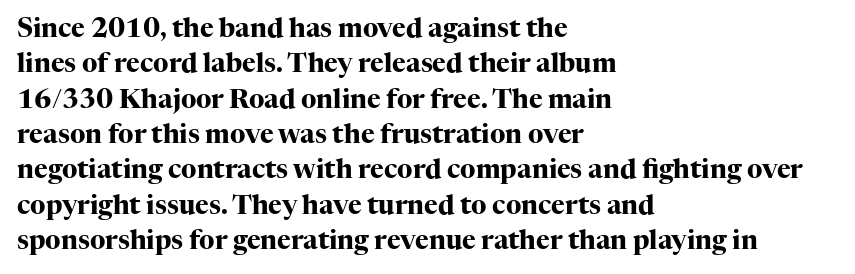
{"italic": "no", "bold": "yes", "underline": "no", "align": "left", "line_spacing": "normal", "line_spacing_ratio": 1.36, "letter_spacing": "normal", "letter_spacing_em": 0.0, "glyph_px": 26}
